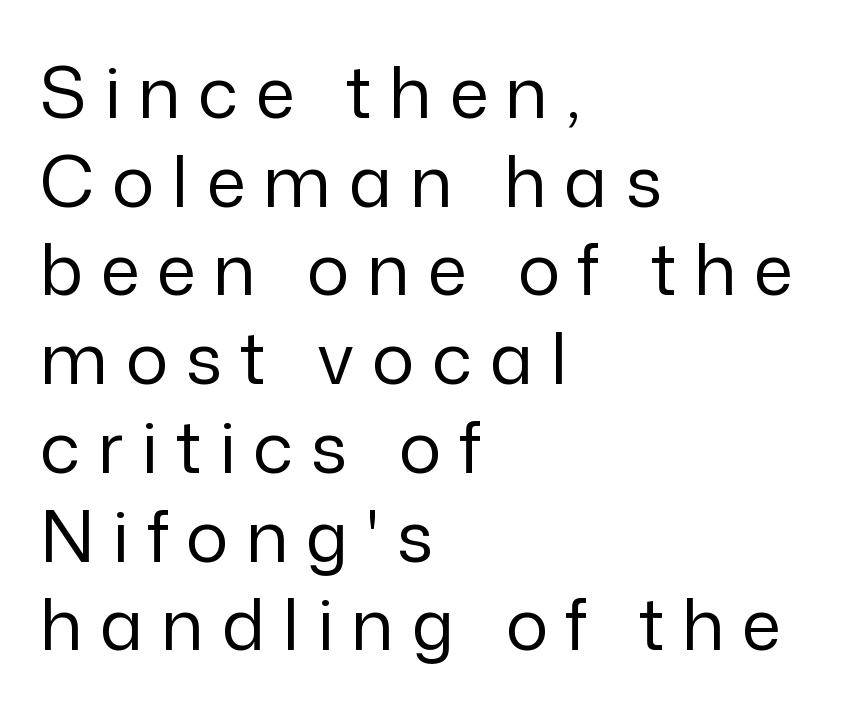
The face used here is proportionally spaced, like ordinary book or web type. On a weight scale, this lands at 450 or below. Check the space under the baseline: it is left empty. This sample uses expanded letter spacing, leaving extra air between glyphs. Regular leading. Designer's note — italics off, roman on.
